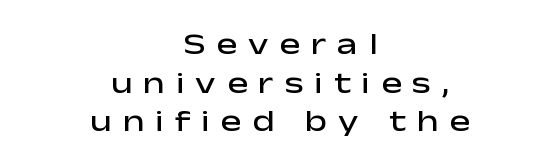
{"serif": "no", "italic": "no", "bold": "semi", "weight": "semibold", "width": "wide", "stroke_contrast": "low", "x_height": "medium", "monospaced": "no", "underline": "no", "align": "center", "line_spacing": "normal", "line_spacing_ratio": 1.25, "letter_spacing": "wide", "letter_spacing_em": 0.35, "glyph_px": 31}
